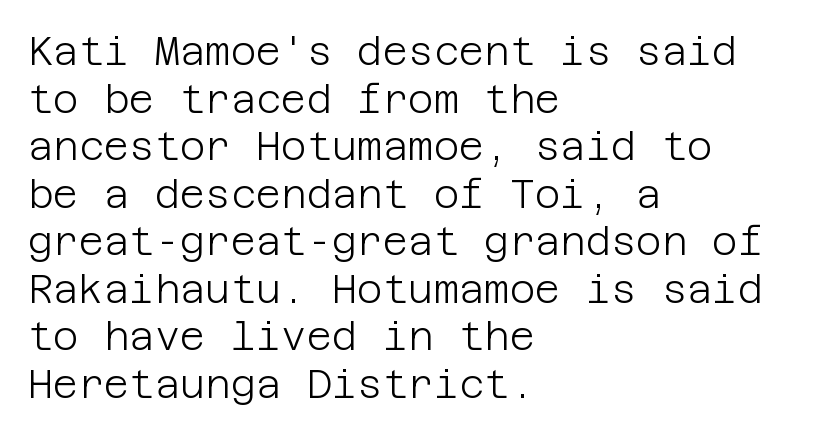
Q: Is the text bold? A: No.
Q: Is the text italic (slanted)? A: No, it is upright.
Q: Is the typeface a serif or a sans-serif typeface? A: Sans-serif.
Q: Is the text underlined? A: No.
Q: How is the paragraph aligned? A: Left-aligned.
Q: Is the spacing between letters normal or unusually wide? A: Normal.
Q: Width (condensed, normal, or wide)? A: Normal.
Q: Stroke contrast? A: Low.
Q: x-height? A: Large.
